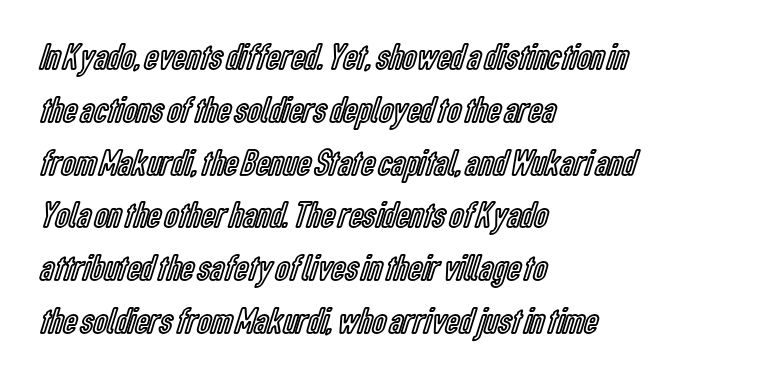
Q: Is the text italic (slanted)? A: Yes.
Q: Is the text underlined? A: No.
Q: How is the paragraph aligned? A: Left-aligned.
Q: Is the spacing between letters normal or unusually wide? A: Normal.
Q: Is the spacing between lines tight, normal or loose? A: Normal.
Q: Width (condensed, normal, or wide)? A: Condensed.
Q: x-height? A: Medium.
Q: Monospaced? A: No.
